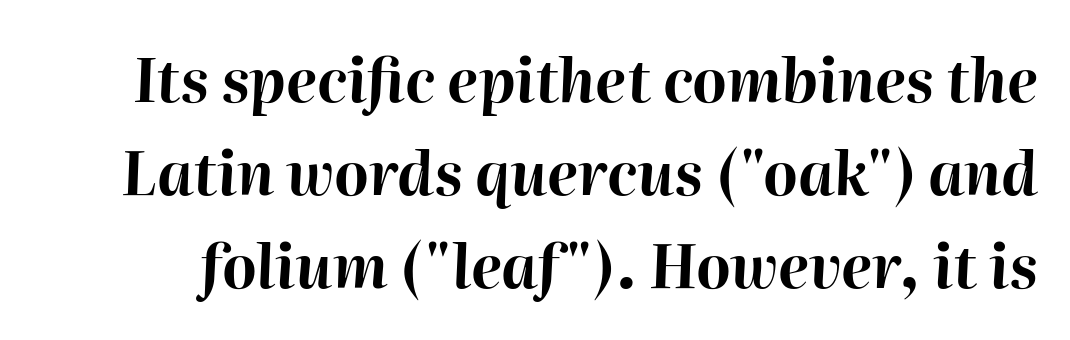
{"italic": "yes", "lean": "right", "slant_degrees": 2, "bold": "yes", "weight": "bold", "width": "normal", "stroke_contrast": "high", "x_height": "medium", "monospaced": "no", "underline": "no", "line_spacing": "normal", "line_spacing_ratio": 1.58, "letter_spacing": "normal", "letter_spacing_em": 0.0, "glyph_px": 59}
